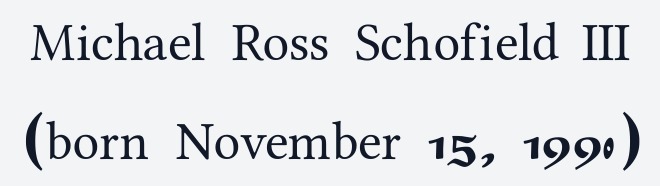
{"serif": "yes", "italic": "no", "width": "normal", "stroke_contrast": "medium", "x_height": "medium", "monospaced": "no", "underline": "no", "line_spacing_ratio": 1.83, "letter_spacing": "normal", "letter_spacing_em": 0.0, "glyph_px": 54}
